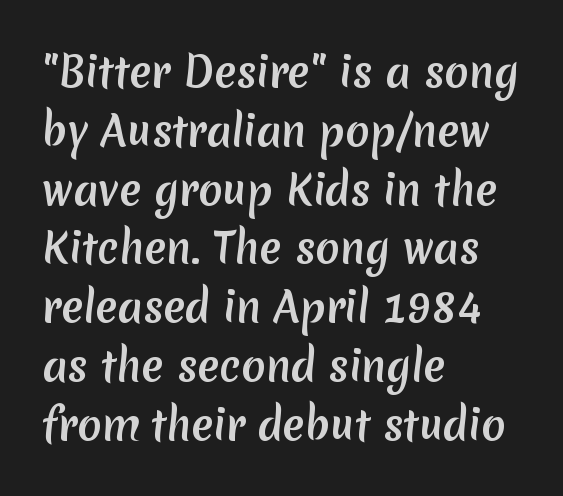
{"serif": "no", "width": "normal", "stroke_contrast": "medium", "x_height": "medium", "monospaced": "no", "underline": "no", "align": "left", "line_spacing": "normal", "line_spacing_ratio": 1.47, "letter_spacing": "normal", "letter_spacing_em": 0.0, "glyph_px": 40}
